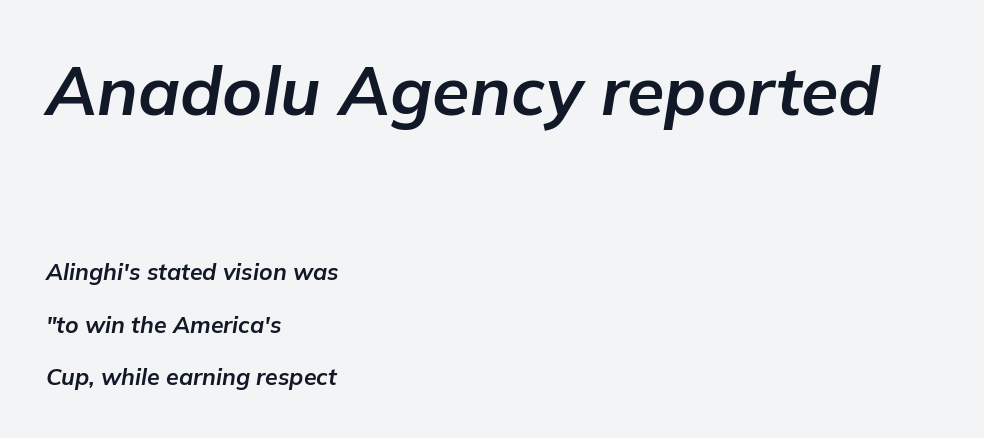
Style check: oblique. Widely set lines give the paragraph a tall, airy silhouette. Letter spacing: default. In this sample the first text group is rendered at the bigger scale. These lines stack with their left ends in a neat column.
